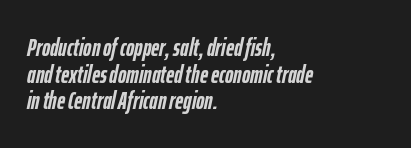
{"italic": "yes", "lean": "right", "slant_degrees": 12, "bold": "yes", "underline": "no", "align": "left", "line_spacing": "tight", "line_spacing_ratio": 1.07, "letter_spacing": "normal", "letter_spacing_em": 0.0, "glyph_px": 25}
